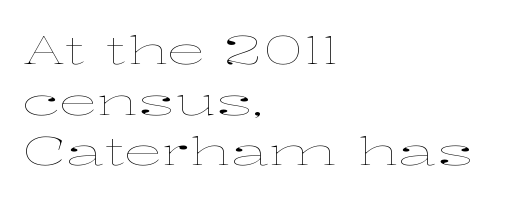
Is this a heavy cut? Hardly; it is regular or lighter. The string is rendered with underlining switched off. These lines sit exactly where default settings would place them. These lines stack with their left ends in a neat column.
